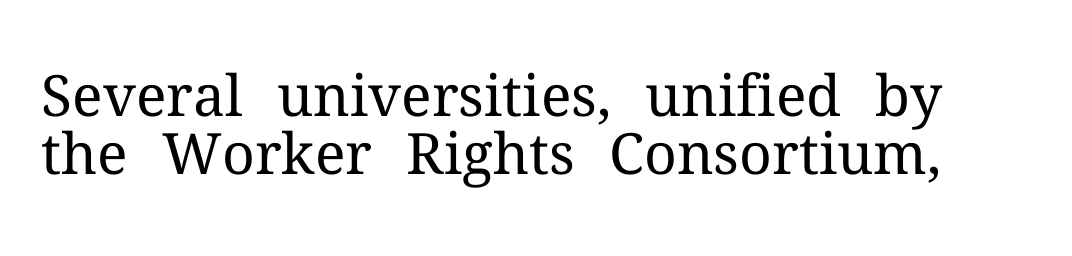
{"serif": "yes", "italic": "no", "bold": "no", "weight": "regular", "width": "normal", "stroke_contrast": "medium", "x_height": "medium", "monospaced": "no", "underline": "no", "line_spacing": "tight", "line_spacing_ratio": 1.02, "letter_spacing": "normal", "letter_spacing_em": 0.0, "glyph_px": 57}
